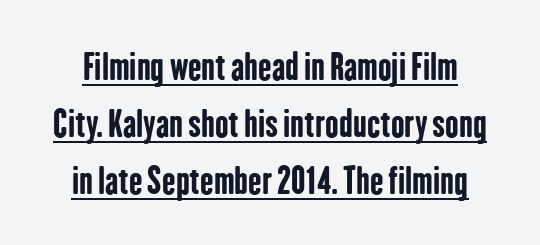
{"serif": "no", "italic": "no", "bold": "yes", "weight": "bold", "width": "condensed", "stroke_contrast": "low", "x_height": "medium", "monospaced": "no", "underline": "yes", "line_spacing": "normal", "line_spacing_ratio": 1.59, "letter_spacing": "normal", "letter_spacing_em": 0.0, "glyph_px": 36}
